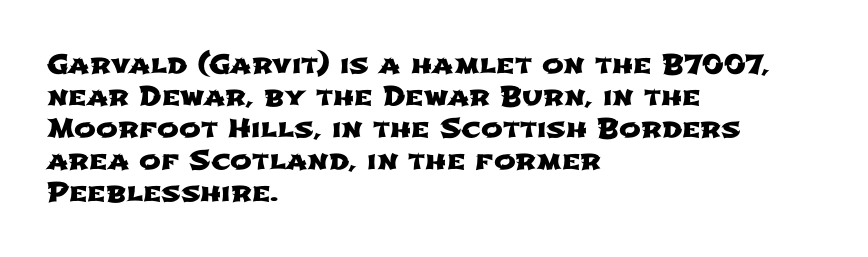
Q: Is the text underlined? A: No.
Q: How is the paragraph aligned? A: Left-aligned.
Q: Is the spacing between letters normal or unusually wide? A: Normal.
